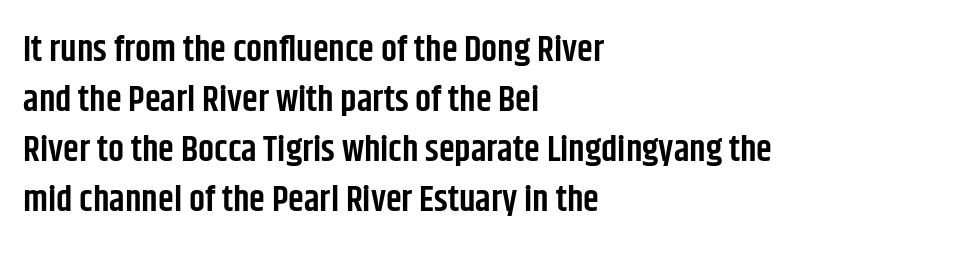
{"serif": "no", "italic": "no", "bold": "semi", "weight": "semibold", "width": "condensed", "stroke_contrast": "low", "x_height": "large", "monospaced": "no", "underline": "no", "align": "left", "line_spacing": "normal", "line_spacing_ratio": 1.39, "letter_spacing": "normal", "letter_spacing_em": 0.0, "glyph_px": 36}
